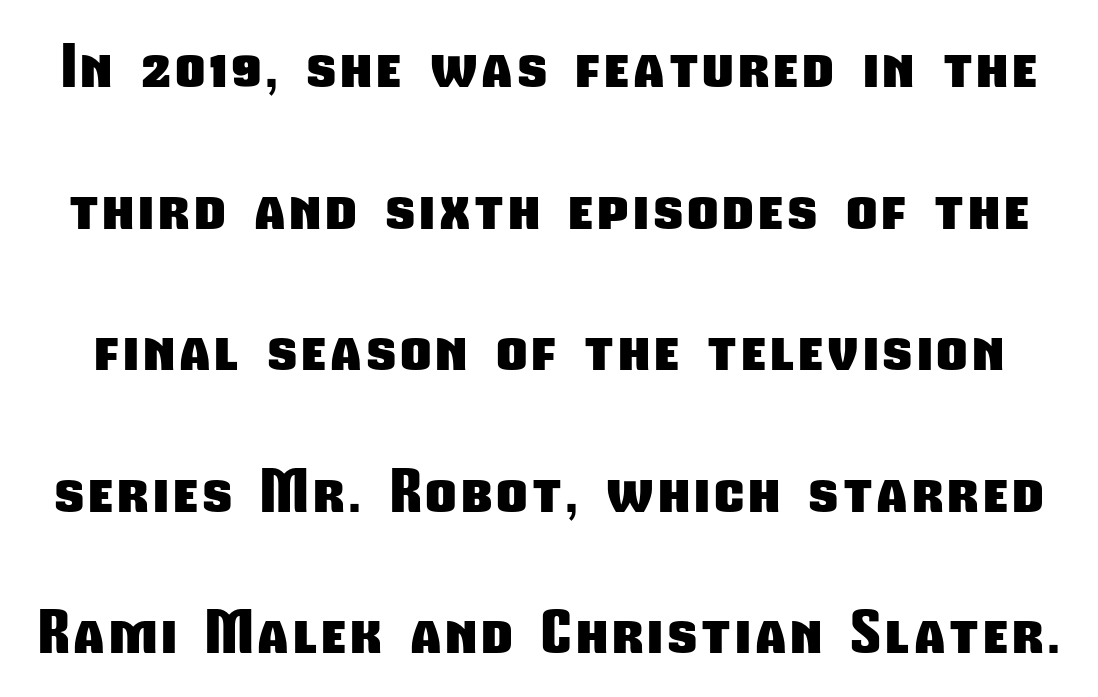
{"serif": "no", "bold": "yes", "weight": "heavy", "width": "condensed", "stroke_contrast": "low", "x_height": "medium", "monospaced": "no", "underline": "no", "line_spacing": "loose", "line_spacing_ratio": 2.44, "glyph_px": 58}
